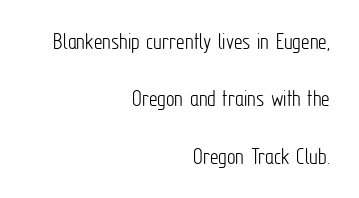
{"italic": "no", "bold": "no", "underline": "no", "align": "right", "line_spacing": "loose", "line_spacing_ratio": 2.39, "letter_spacing": "normal", "letter_spacing_em": 0.0, "glyph_px": 24}
